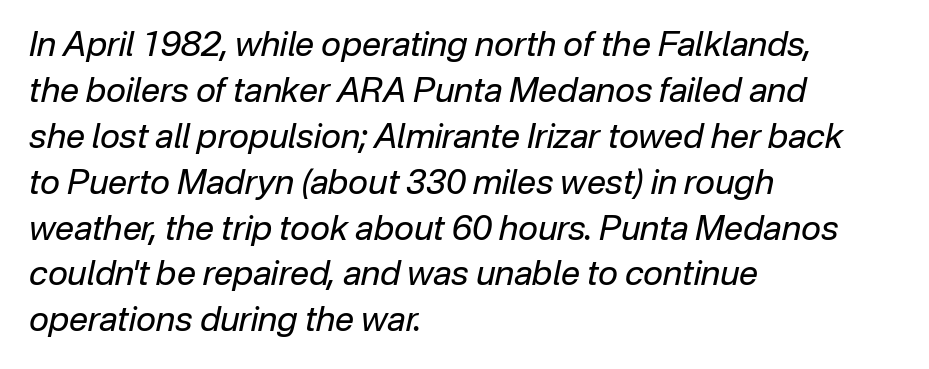
{"italic": "yes", "lean": "right", "slant_degrees": 12, "bold": "no", "weight": "regular", "width": "normal", "stroke_contrast": "low", "x_height": "medium", "monospaced": "no", "underline": "no", "align": "left", "line_spacing": "normal", "line_spacing_ratio": 1.35, "letter_spacing": "normal", "letter_spacing_em": 0.0, "glyph_px": 34}
